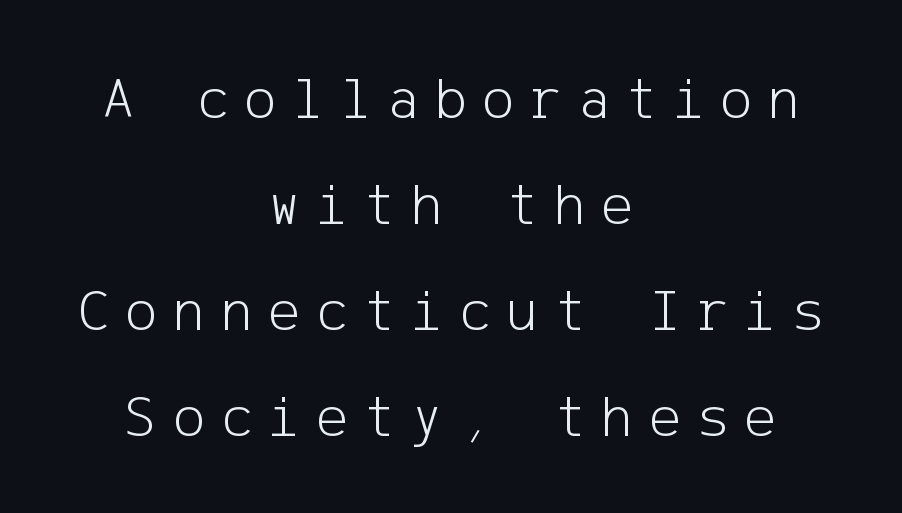
Think standard paragraph weight, or any step lighter than that. Just letters on the line, the space beneath them empty. Inter-character spacing is expanded well beyond the font's built-in metrics. This is the regular roman posture of the typeface. The font family rendered here belongs to the sans-serif group.
